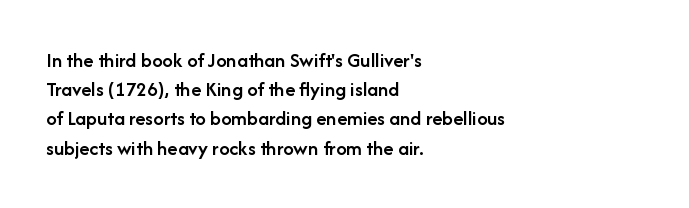
Q: Is the text bold? A: Semi-bold.
Q: Is the text italic (slanted)? A: No, it is upright.
Q: Is the text underlined? A: No.
Q: How is the paragraph aligned? A: Left-aligned.
Q: Is the spacing between letters normal or unusually wide? A: Normal.
Q: Is the spacing between lines tight, normal or loose? A: Normal.
